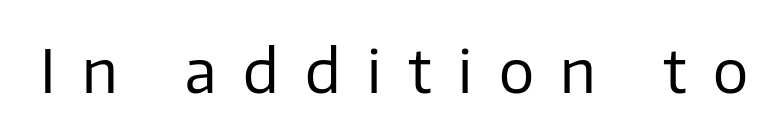
The image shows 59 px regular-weight sans-serif type, upright; set unusually wide letter spacing (+0.45 em), not underlined; low stroke contrast and a medium x-height.
